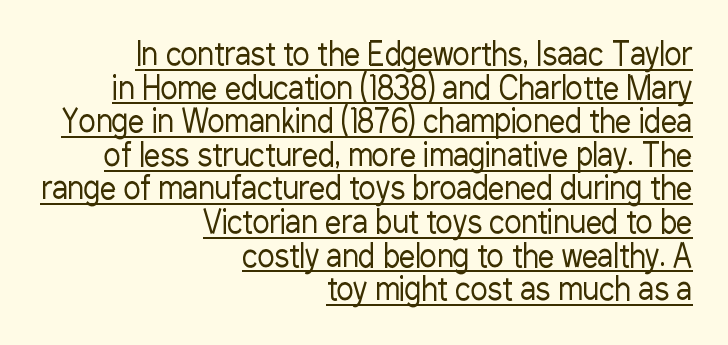
{"serif": "no", "italic": "no", "bold": "no", "weight": "regular", "width": "condensed", "stroke_contrast": "low", "x_height": "medium", "monospaced": "no", "underline": "yes", "align": "right", "line_spacing": "tight", "line_spacing_ratio": 1.05, "letter_spacing": "normal", "letter_spacing_em": 0.0, "glyph_px": 32}
